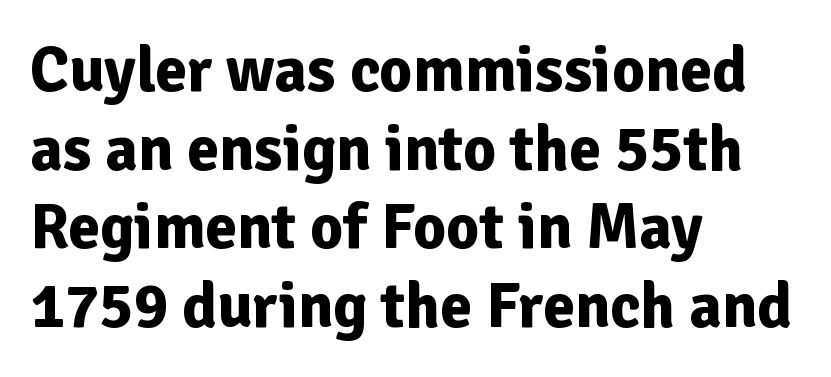
{"serif": "no", "italic": "no", "bold": "yes", "weight": "bold", "width": "normal", "stroke_contrast": "low", "x_height": "medium", "monospaced": "no", "underline": "no", "align": "left", "line_spacing_ratio": 1.23, "letter_spacing": "normal", "letter_spacing_em": 0.0, "glyph_px": 64}
